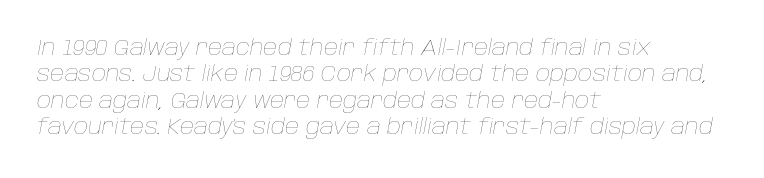
Stems and bowls with no extra thickness — not bold. Compared with ordinary roman type, these characters are visibly tilted. All the whitespace from short lines collects on the right. Underlining? Definitely not there. Tracking value appears to be zero — textbook default spacing.
